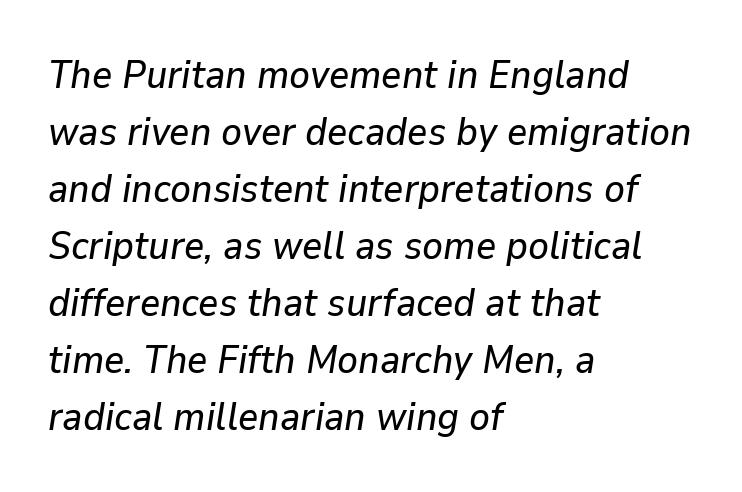
Is the type slanted? Yes — the strokes lean at a clear angle. Underlining? Definitely not there. Honestly, the letter spacing is just normal — you wouldn't notice it. Is this a fixed-width face? No — the glyphs have proportional, varying widths. Notice how the passage keeps a crisp vertical edge on the left only. Regarding leading, the lines here are spaced in the standard way.
